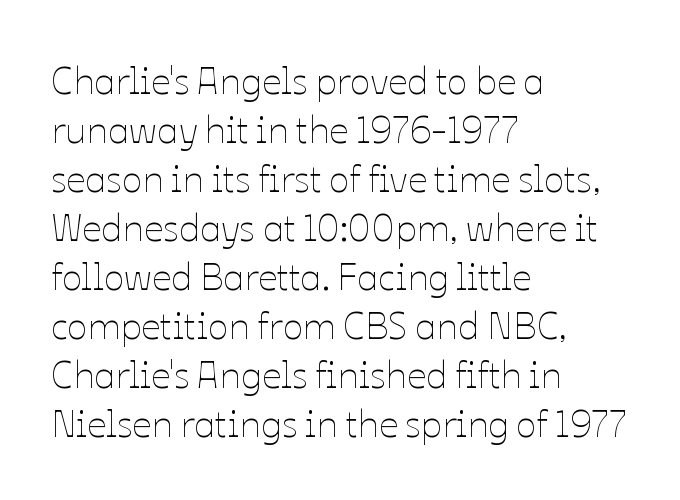
The image shows 38 px thin type, upright; set left-aligned, normal line spacing (1.29x), normal letter spacing, not underlined; low stroke contrast and a medium x-height.
